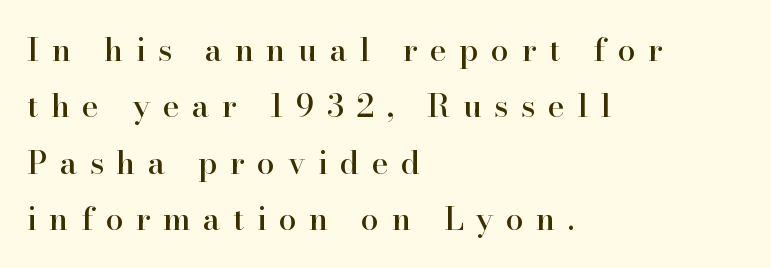
Q: Is the text italic (slanted)? A: No, it is upright.
Q: Is the typeface a serif or a sans-serif typeface? A: Serif.
Q: Is the text underlined? A: No.
Q: How is the paragraph aligned? A: Left-aligned.
Q: Is the spacing between letters normal or unusually wide? A: Unusually wide.
Q: Width (condensed, normal, or wide)? A: Normal.
Q: Stroke contrast? A: High.
Q: x-height? A: Small.
Q: Monospaced? A: No.
